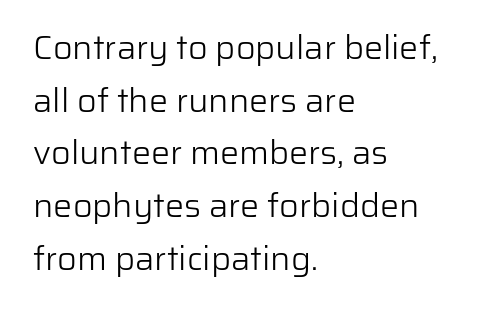
Posture: vertical. Vertical spacing — default. Unbolded letterforms with no extra heft. The paragraph has a hard left edge and a soft right edge. Is this a sans? Yes — the strokes have no serifs. Descenders are the only things crossing below the line.
